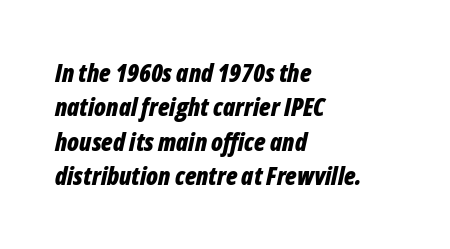
The image shows 25 px bold type, italic (leaning right); set left-aligned, normal line spacing (1.38x), normal letter spacing, not underlined.
